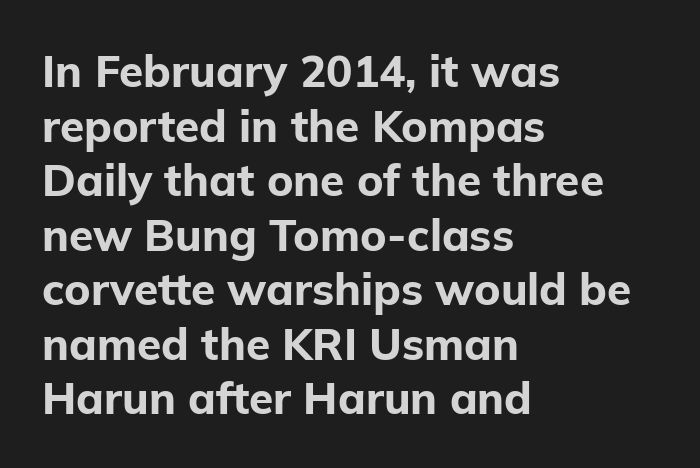
The image shows 44 px bold sans-serif type, upright; set left-aligned, line spacing 1.24x, normal letter spacing, not underlined; low stroke contrast and a medium x-height.
